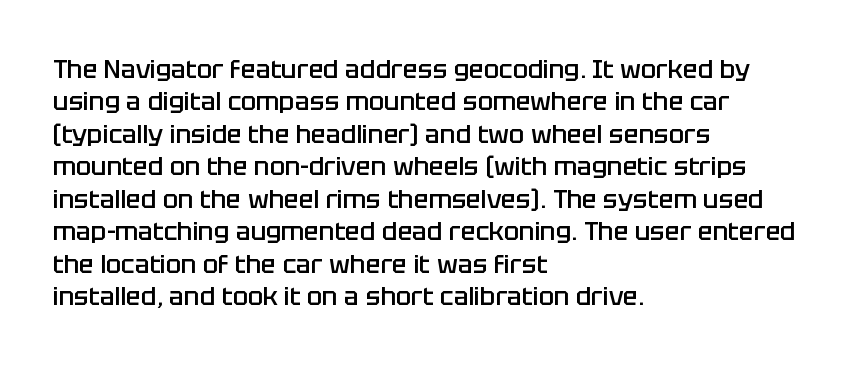
The type is set solid horizontally, with unmodified tracking. Check the space under the baseline: it is left empty. In terms of weight, the rendering is demibold, just under bold. This is the regular roman posture of the typeface.
